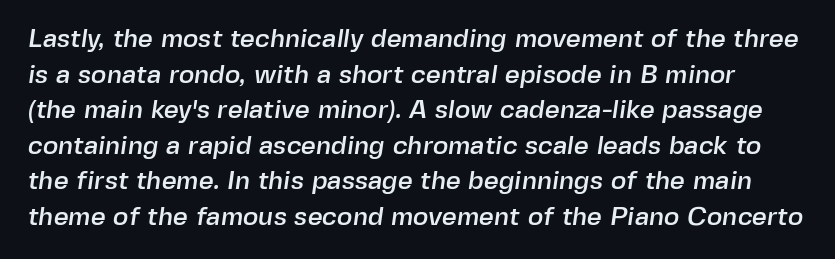
{"underline": "no", "line_spacing": "normal", "line_spacing_ratio": 1.37, "letter_spacing": "normal", "letter_spacing_em": 0.0, "glyph_px": 26}
